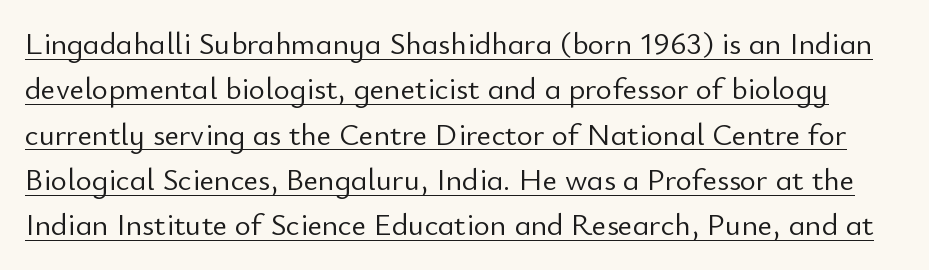
The image shows 31 px light sans-serif type, upright; set normal line spacing (1.46x), normal letter spacing, underlined; low stroke contrast and a small x-height.
